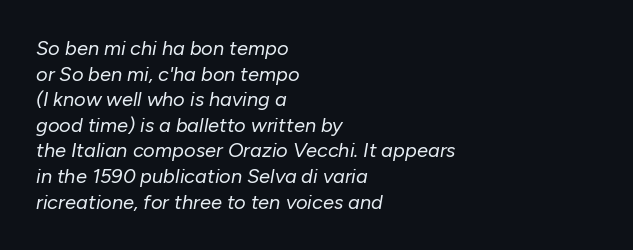
The image shows 20 px text type, italic (leaning right); set left-aligned, normal line spacing (1.28x), normal letter spacing, not underlined.
